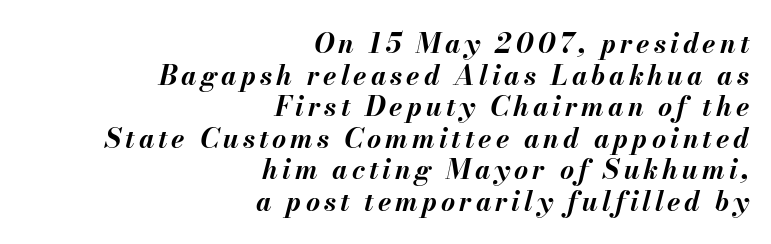
The foot of each line stays bare and open. These lines stack with their right ends in a neat column. Weight: bold. Looking at the ascenders, they clearly lean.
